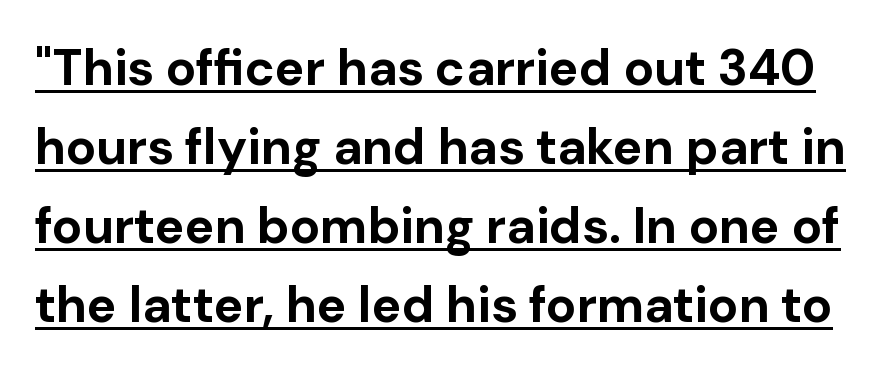
The image shows 50 px bold sans-serif type, upright; set normal line spacing (1.58x), normal letter spacing, underlined; low stroke contrast and a medium x-height.
